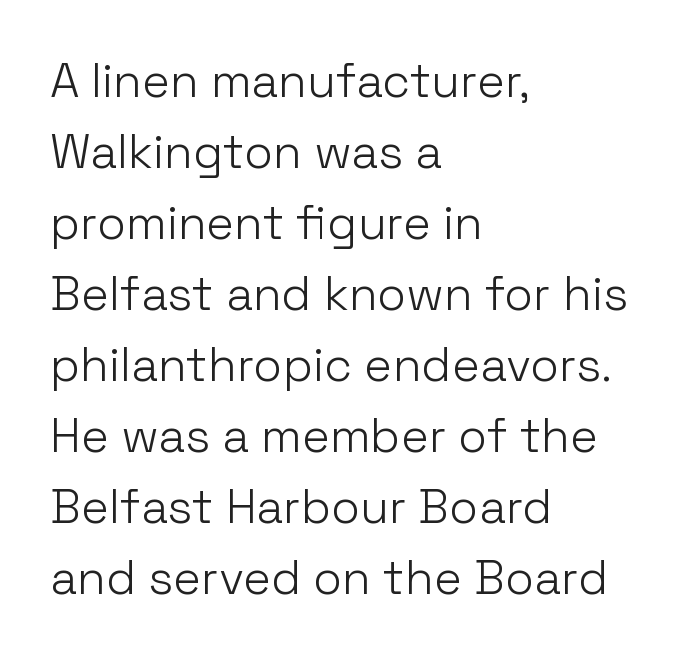
{"serif": "no", "italic": "no", "bold": "no", "weight": "light", "width": "normal", "stroke_contrast": "low", "x_height": "medium", "monospaced": "no", "underline": "no", "align": "left", "line_spacing": "normal", "line_spacing_ratio": 1.51, "letter_spacing": "normal", "letter_spacing_em": 0.0, "glyph_px": 47}
